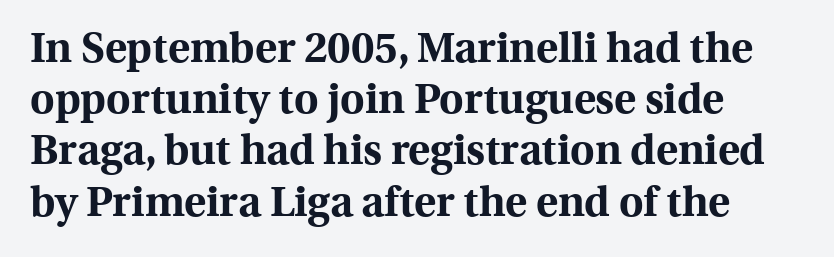
{"serif": "yes", "italic": "no", "bold": "yes", "weight": "bold", "width": "normal", "x_height": "medium", "monospaced": "no", "underline": "no", "align": "left", "line_spacing_ratio": 1.22, "letter_spacing": "normal", "letter_spacing_em": 0.0, "glyph_px": 42}
